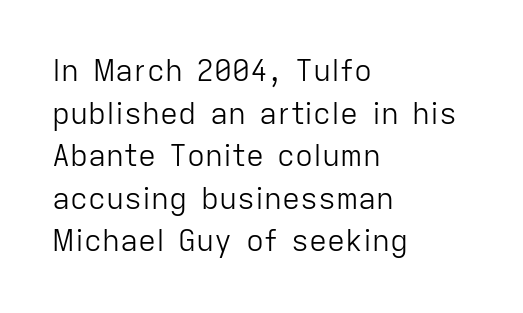
Unlike italic type, these characters show no tilt at all. Reading down the block, your eye returns to a fixed left position each line. The horizontal fit of the characters is conventional and even. Character widths vary here, with narrow letters taking less room than wide ones.
